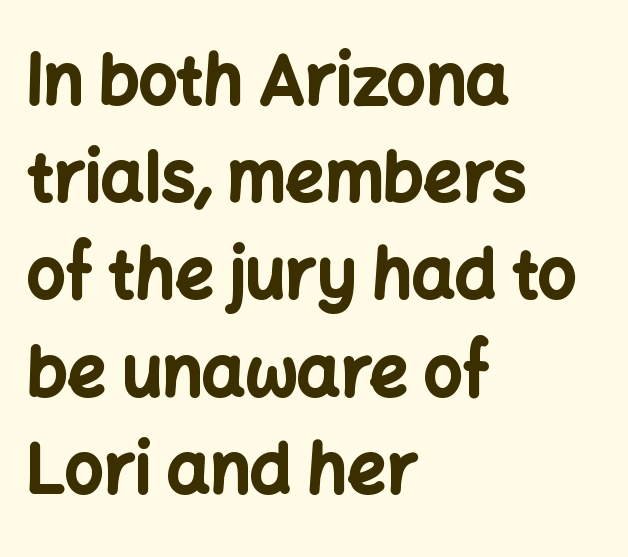
The image shows 68 px bold sans-serif type, upright; set left-aligned, normal line spacing (1.43x), normal letter spacing, not underlined; low stroke contrast and a medium x-height.
